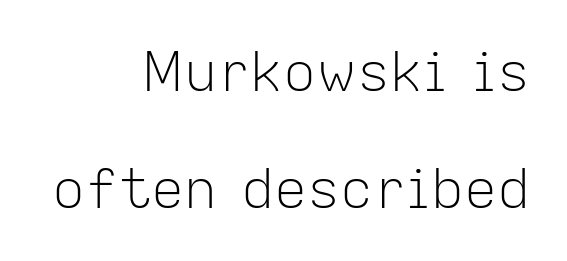
{"serif": "no", "italic": "no", "bold": "no", "weight": "light", "width": "normal", "stroke_contrast": "low", "x_height": "medium", "monospaced": "no", "underline": "no", "align": "right", "line_spacing": "loose", "line_spacing_ratio": 2.12, "letter_spacing": "normal", "letter_spacing_em": 0.0, "glyph_px": 55}
